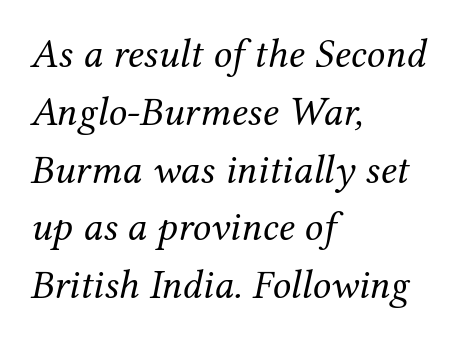
Q: Is the text bold? A: No.
Q: Is the text italic (slanted)? A: Yes, it leans right by about 12 degrees.
Q: Is the typeface a serif or a sans-serif typeface? A: Serif.
Q: Is the text underlined? A: No.
Q: How is the paragraph aligned? A: Left-aligned.
Q: Is the spacing between letters normal or unusually wide? A: Normal.
Q: Is the spacing between lines tight, normal or loose? A: Normal.
Q: Width (condensed, normal, or wide)? A: Normal.
Q: Stroke contrast? A: Medium.
Q: x-height? A: Medium.
Q: Monospaced? A: No.
